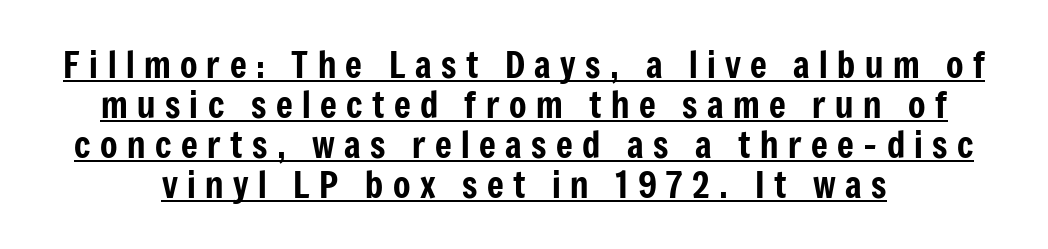
The image shows 36 px condensed sans-serif type, upright; set tight line spacing (1.11x), unusually wide letter spacing (+0.26 em), underlined; low stroke contrast and a medium x-height.
